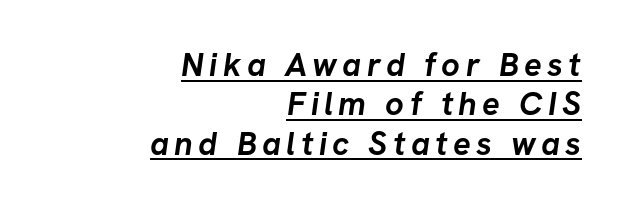
The image shows 33 px semibold sans-serif type; set right-aligned, line spacing 1.19x, underlined; low stroke contrast and a medium x-height.
